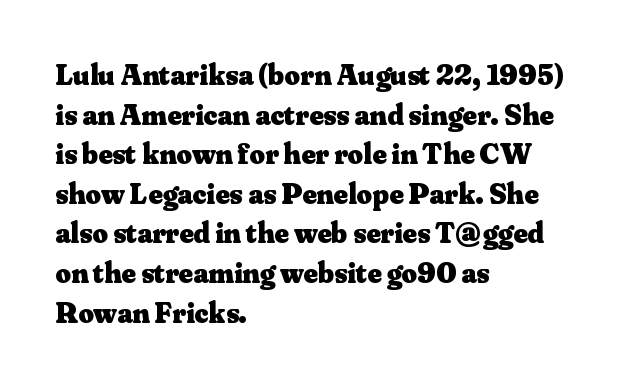
Thick stems and heavy bowls — unmistakably bold. It's the straight-up-and-down kind of type. Students, note that the glyphs here touch the page at normal intervals. Horizontal alignment here is leftward, the default for most running prose. The letters advance in unequal steps, a hallmark of proportional type. How would I describe the line gaps? Plain and ordinary.
